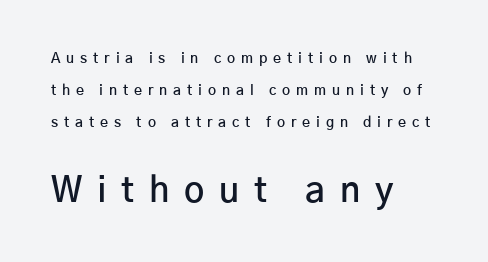
{"serif": "no", "italic": "no", "bold": "semi", "weight": "semibold", "width": "normal", "stroke_contrast": "low", "x_height": "medium", "monospaced": "no", "underline": "no", "align": "left", "line_spacing": "loose", "line_spacing_ratio": 2.27, "letter_spacing": "wide", "letter_spacing_em": 0.42, "larger_block": "second", "size_ratio": 2.5, "glyph_px": 35}
